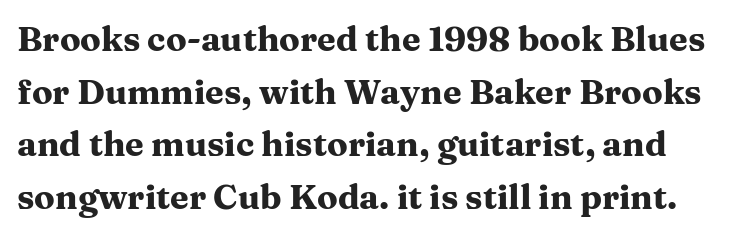
The image shows 34 px heavy, wide serif type, upright; set normal line spacing (1.55x), normal letter spacing, not underlined; medium stroke contrast and a medium x-height.
